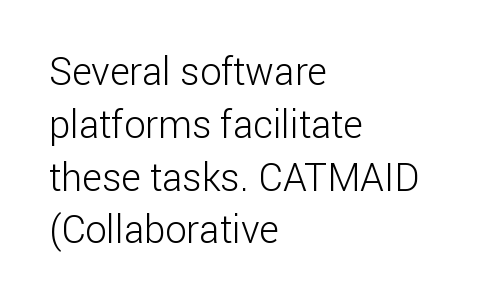
{"serif": "no", "italic": "no", "bold": "no", "weight": "light", "width": "normal", "stroke_contrast": "low", "x_height": "medium", "monospaced": "no", "underline": "no", "align": "left", "line_spacing": "normal", "line_spacing_ratio": 1.39, "letter_spacing": "normal", "letter_spacing_em": 0.0, "glyph_px": 38}
